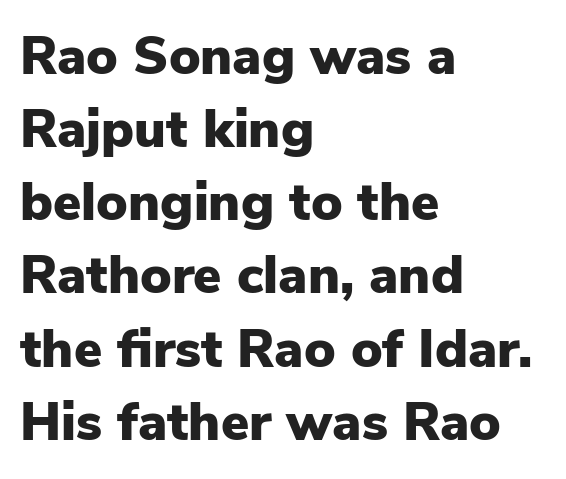
Q: Is the text bold? A: Yes.
Q: Is the text italic (slanted)? A: No, it is upright.
Q: Is the typeface a serif or a sans-serif typeface? A: Sans-serif.
Q: Is the text underlined? A: No.
Q: How is the paragraph aligned? A: Left-aligned.
Q: Is the spacing between letters normal or unusually wide? A: Normal.
Q: Is the spacing between lines tight, normal or loose? A: Normal.
Q: Width (condensed, normal, or wide)? A: Normal.
Q: Stroke contrast? A: Low.
Q: x-height? A: Medium.
Q: Monospaced? A: No.
